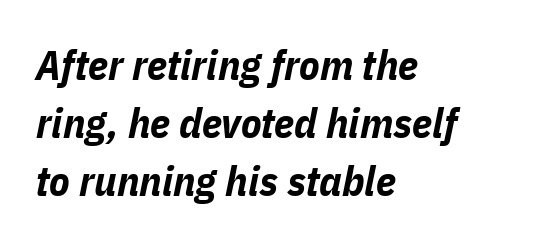
Q: Is the text bold? A: Yes.
Q: Is the text italic (slanted)? A: Yes, it leans right by about 11 degrees.
Q: Is the text underlined? A: No.
Q: How is the paragraph aligned? A: Left-aligned.
Q: Is the spacing between letters normal or unusually wide? A: Normal.
Q: Is the spacing between lines tight, normal or loose? A: Normal.
Q: Width (condensed, normal, or wide)? A: Condensed.
Q: Stroke contrast? A: Low.
Q: x-height? A: Medium.
Q: Monospaced? A: No.
